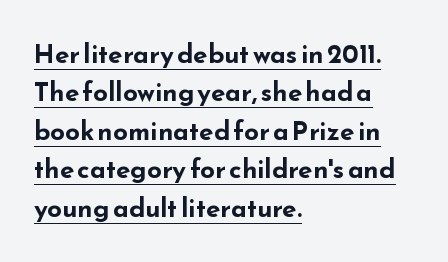
The image shows 26 px bold type, upright; set left-aligned, normal line spacing (1.48x), normal letter spacing, underlined.
